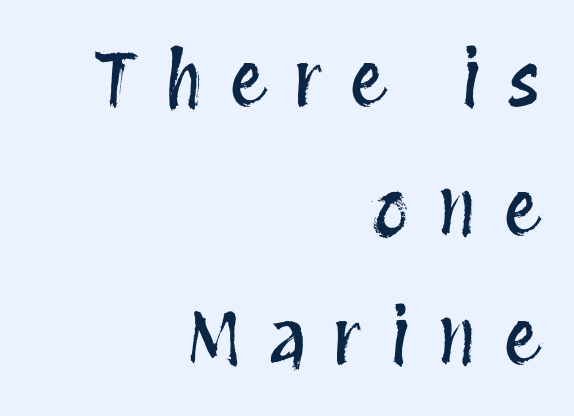
The image shows 74 px condensed type, upright; set right-aligned, line spacing 1.74x, unusually wide letter spacing (+0.38 em), not underlined; medium stroke contrast and a large x-height.
